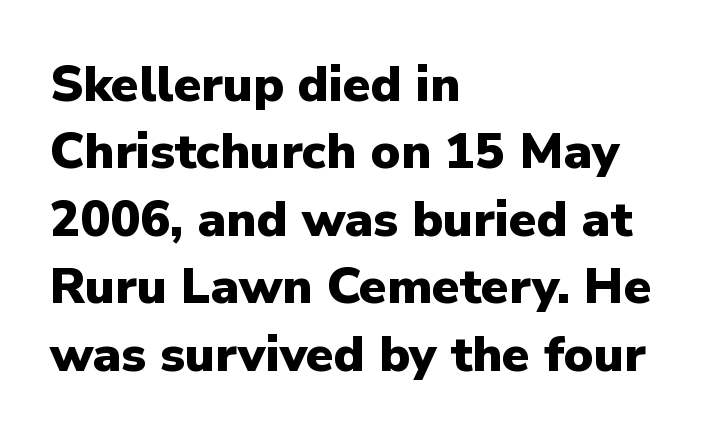
The image shows 50 px heavy sans-serif type, upright; set left-aligned, normal line spacing (1.35x), normal letter spacing, not underlined; low stroke contrast and a medium x-height.
